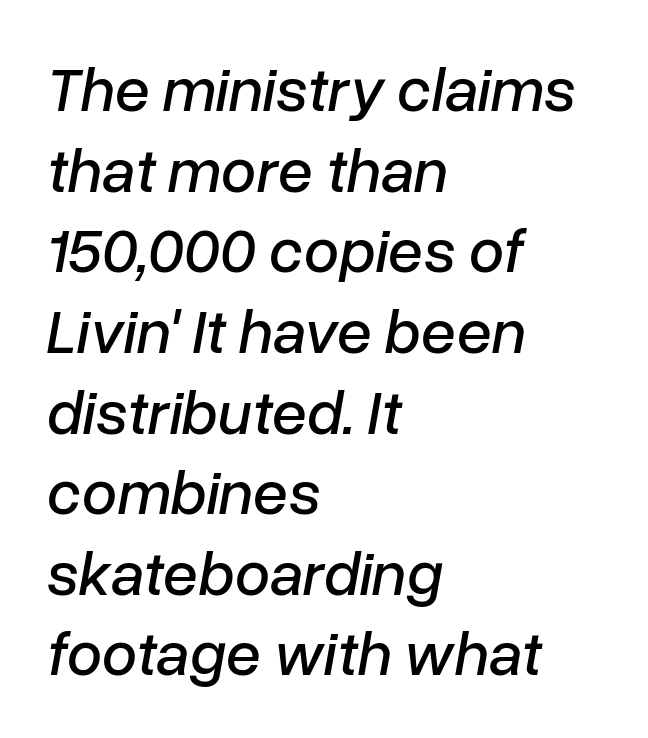
Q: Is the text italic (slanted)? A: Yes, it leans right by about 10 degrees.
Q: Is the text underlined? A: No.
Q: How is the paragraph aligned? A: Left-aligned.
Q: Is the spacing between letters normal or unusually wide? A: Normal.
Q: Is the spacing between lines tight, normal or loose? A: Normal.
Q: Width (condensed, normal, or wide)? A: Normal.
Q: Stroke contrast? A: Low.
Q: x-height? A: Medium.
Q: Monospaced? A: No.
